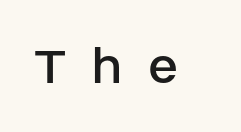
Q: Is the text bold? A: No.
Q: Is the text italic (slanted)? A: No, it is upright.
Q: Is the typeface a serif or a sans-serif typeface? A: Sans-serif.
Q: Is the text underlined? A: No.
Q: Is the spacing between letters normal or unusually wide? A: Unusually wide.
Q: Width (condensed, normal, or wide)? A: Normal.
Q: Stroke contrast? A: Low.
Q: x-height? A: Large.
Q: Monospaced? A: No.
